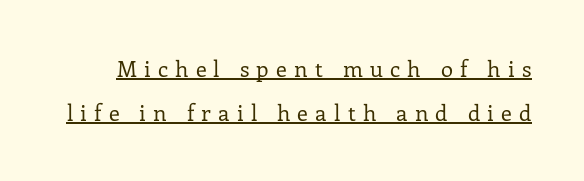
The image shows 22 px text type, upright; set loose line spacing (2.01x), unusually wide letter spacing (+0.33 em), underlined.
